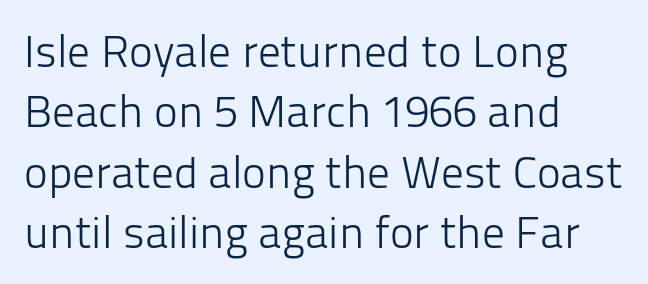
{"serif": "no", "italic": "no", "bold": "no", "weight": "light", "width": "normal", "stroke_contrast": "low", "x_height": "medium", "monospaced": "no", "underline": "no", "align": "left", "line_spacing": "normal", "line_spacing_ratio": 1.34, "letter_spacing": "normal", "letter_spacing_em": 0.0, "glyph_px": 45}
